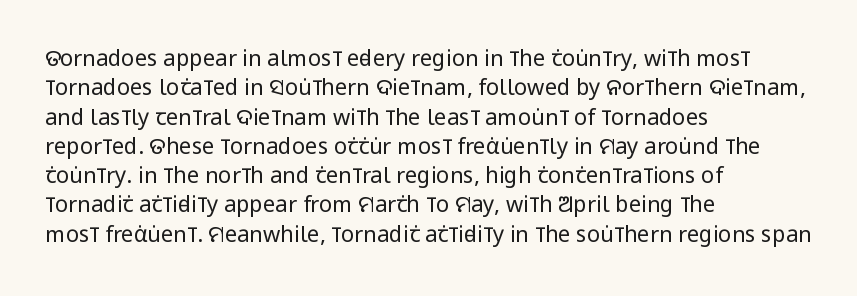
The image shows 22 px text type, upright; set left-aligned, normal line spacing (1.33x), normal letter spacing, not underlined.
